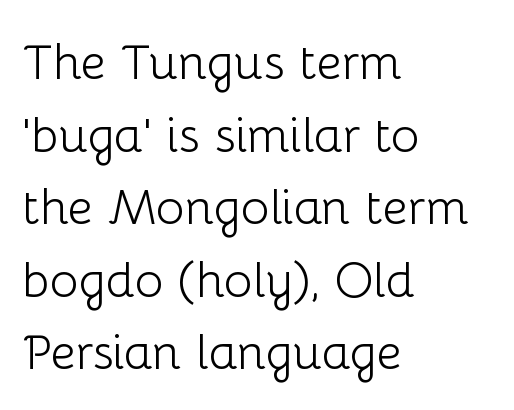
{"serif": "no", "italic": "no", "bold": "no", "weight": "light", "width": "normal", "stroke_contrast": "low", "x_height": "medium", "monospaced": "no", "underline": "no", "align": "left", "line_spacing": "normal", "line_spacing_ratio": 1.48, "letter_spacing": "normal", "letter_spacing_em": 0.0, "glyph_px": 49}
